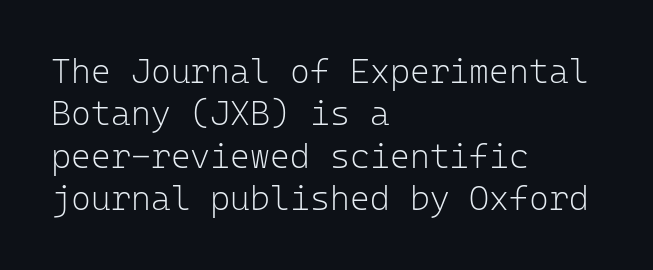
In terms of letterspacing, this is plain default setting. Where is the straight margin? On the left. Ordinary non-slanted type is in use. Nobody drew a line under any word here. The strokes are not fattened; the text isn't bold. Think of a typewriter: that constant character pitch is what you see here.
